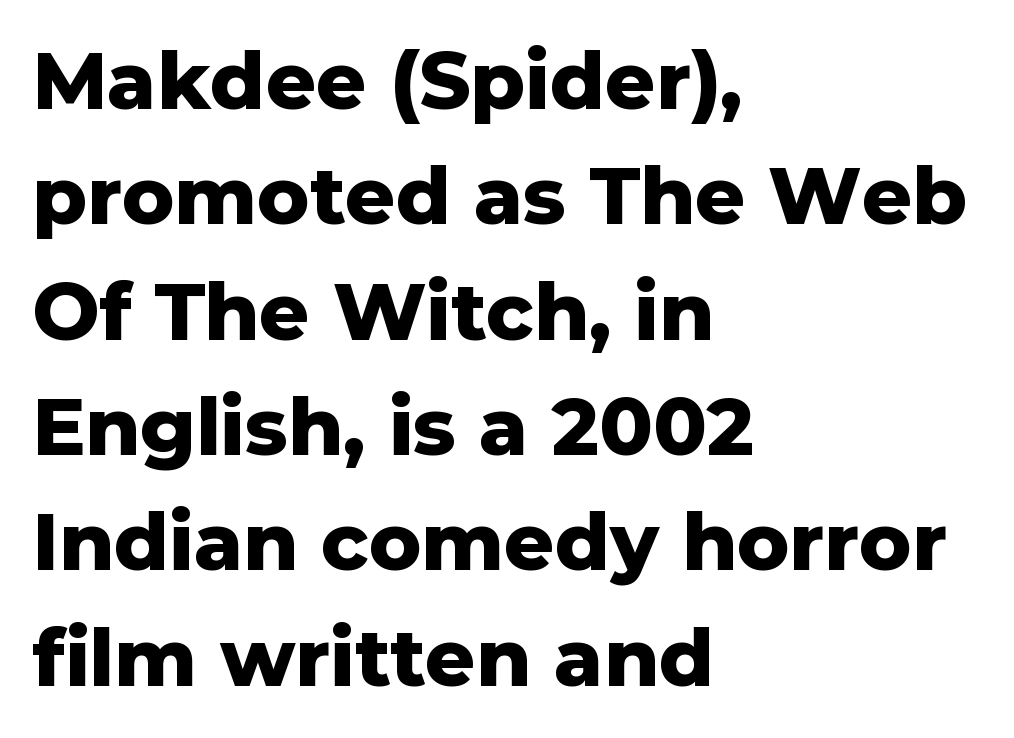
The image shows 79 px heavy sans-serif type, upright; set left-aligned, normal line spacing (1.46x), normal letter spacing, not underlined; low stroke contrast and a medium x-height.
